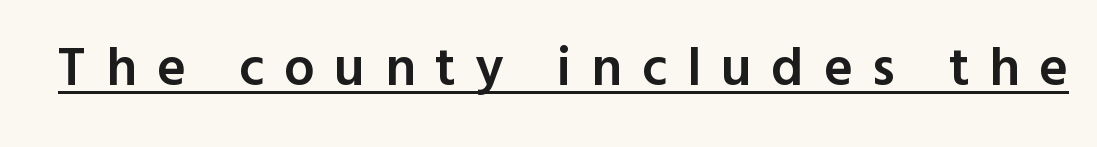
{"serif": "no", "italic": "no", "bold": "semi", "weight": "semibold", "width": "normal", "x_height": "medium", "monospaced": "no", "underline": "yes", "letter_spacing": "wide", "letter_spacing_em": 0.37, "glyph_px": 54}
